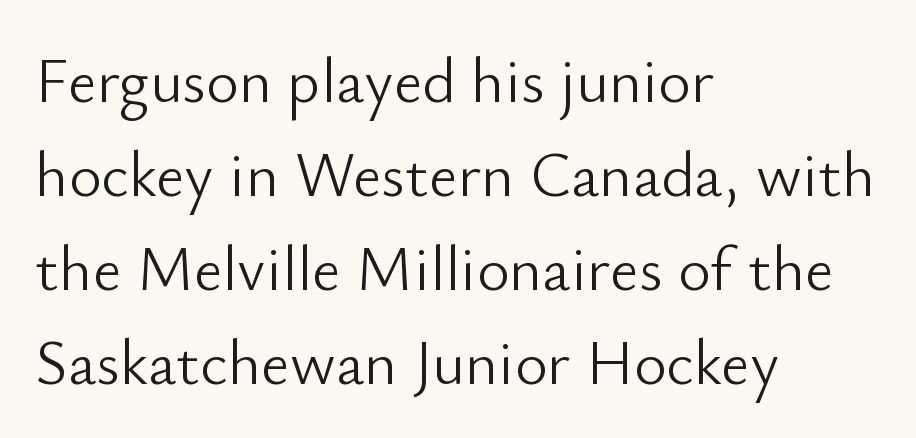
Q: Is the text bold? A: No.
Q: Is the text italic (slanted)? A: No, it is upright.
Q: Is the typeface a serif or a sans-serif typeface? A: Sans-serif.
Q: Is the text underlined? A: No.
Q: How is the paragraph aligned? A: Left-aligned.
Q: Is the spacing between letters normal or unusually wide? A: Normal.
Q: Is the spacing between lines tight, normal or loose? A: Normal.
Q: Width (condensed, normal, or wide)? A: Normal.
Q: Stroke contrast? A: Low.
Q: x-height? A: Small.
Q: Monospaced? A: No.
